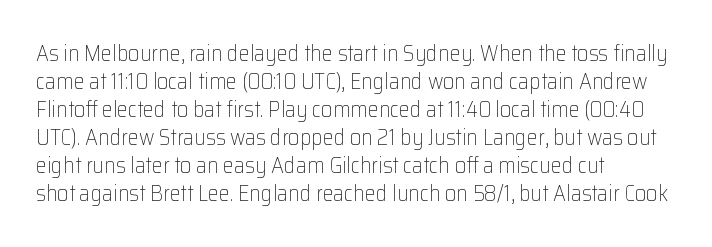
No extra ink here — the face is not bold. Students, observe: this is what conventionally led text looks like. Visually the block forms a straight wall on the left and a jagged coastline on the right. Clear beneath every line of the passage.
